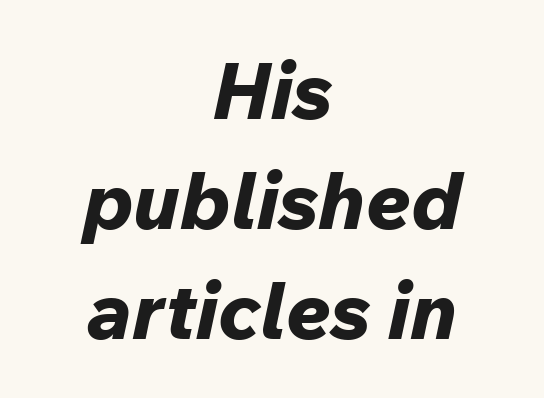
{"italic": "yes", "lean": "right", "slant_degrees": 12, "bold": "yes", "weight": "bold", "width": "normal", "stroke_contrast": "low", "x_height": "medium", "monospaced": "no", "underline": "no", "align": "center", "line_spacing": "normal", "line_spacing_ratio": 1.39, "letter_spacing": "normal", "letter_spacing_em": 0.0, "glyph_px": 79}
